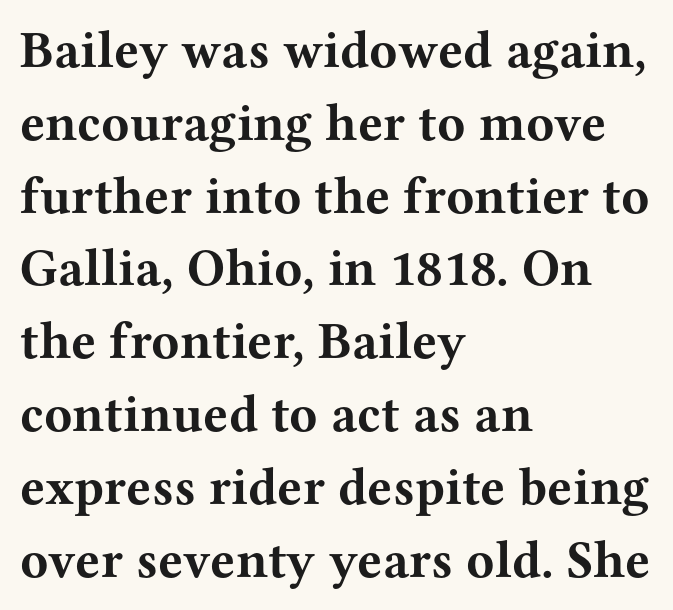
The image shows 52 px bold, wide serif type, upright; set left-aligned, normal line spacing (1.4x), normal letter spacing, not underlined; medium stroke contrast and a medium x-height.
